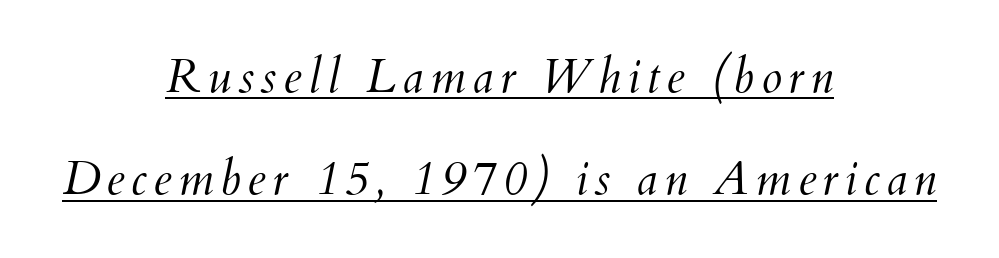
Q: Is the text bold? A: No.
Q: Is the text italic (slanted)? A: Yes, it leans right by about 12 degrees.
Q: Is the text underlined? A: Yes.
Q: How is the paragraph aligned? A: Centered.
Q: Is the spacing between lines tight, normal or loose? A: Loose.
Q: Width (condensed, normal, or wide)? A: Normal.
Q: Stroke contrast? A: Medium.
Q: x-height? A: Small.
Q: Monospaced? A: No.
